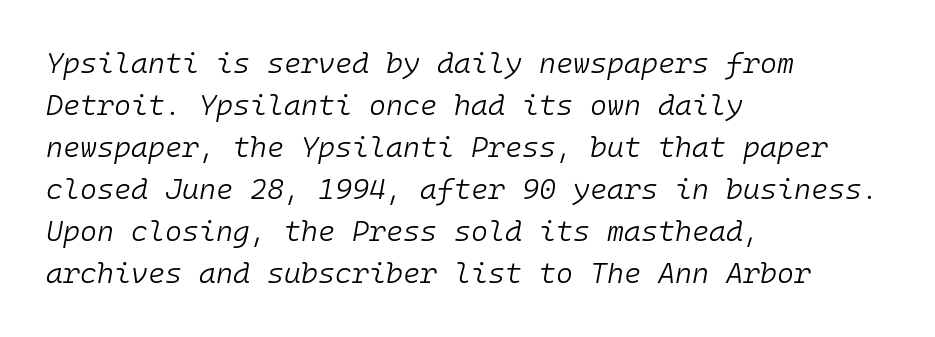
{"italic": "yes", "lean": "right", "slant_degrees": 10, "bold": "no", "weight": "light", "width": "normal", "stroke_contrast": "low", "x_height": "medium", "monospaced": "yes", "underline": "no", "align": "left", "line_spacing": "normal", "line_spacing_ratio": 1.45, "letter_spacing": "normal", "letter_spacing_em": 0.0, "glyph_px": 29}
